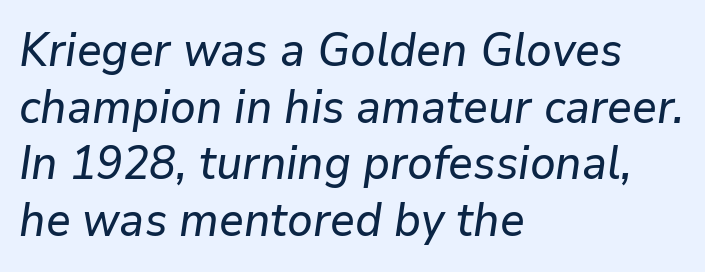
The image shows 46 px text type, italic (leaning right); set left-aligned, line spacing 1.23x, normal letter spacing, not underlined; low stroke contrast and a medium x-height.
